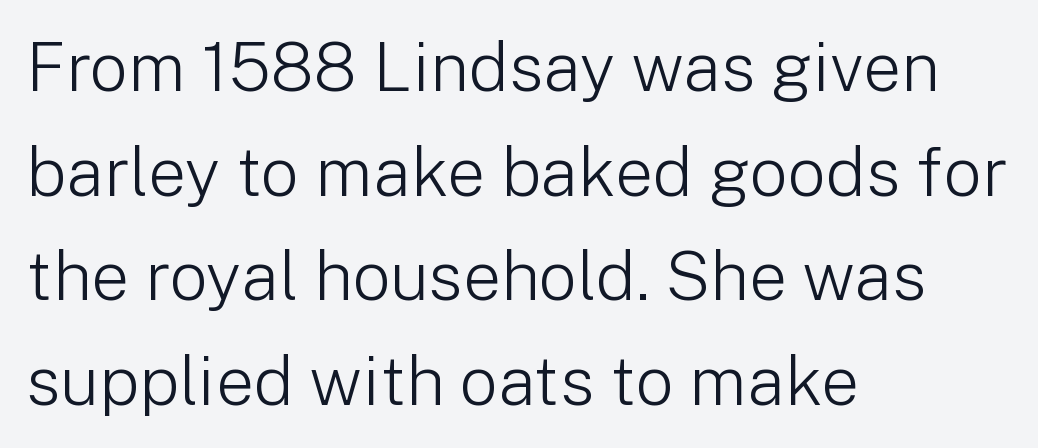
The letterforms sit at book weight or below. The lettering stays uniformly vertical, giving the passage a roman look. Which margin do the lines hug? The left one — the right edge is uneven. Note the varied advance widths — an 'i' is clearly narrower than an 'm'. Serif or sans? Sans — the stroke terminals are bare.
